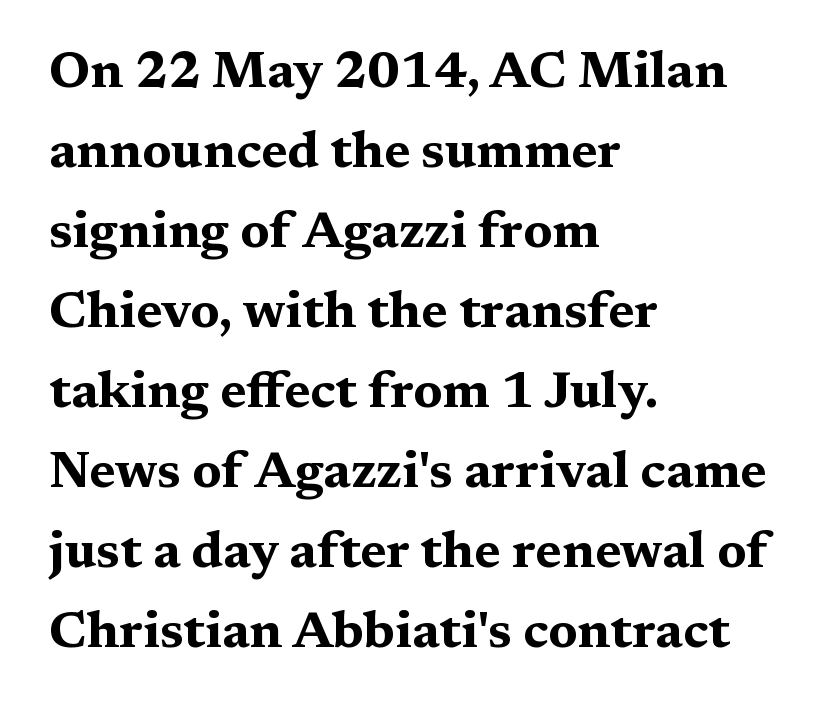
Q: Is the text bold? A: Yes.
Q: Is the text italic (slanted)? A: No, it is upright.
Q: Is the typeface a serif or a sans-serif typeface? A: Serif.
Q: Is the text underlined? A: No.
Q: How is the paragraph aligned? A: Left-aligned.
Q: Is the spacing between letters normal or unusually wide? A: Normal.
Q: Is the spacing between lines tight, normal or loose? A: Normal.
Q: Width (condensed, normal, or wide)? A: Wide.
Q: Stroke contrast? A: Medium.
Q: x-height? A: Medium.
Q: Monospaced? A: No.
